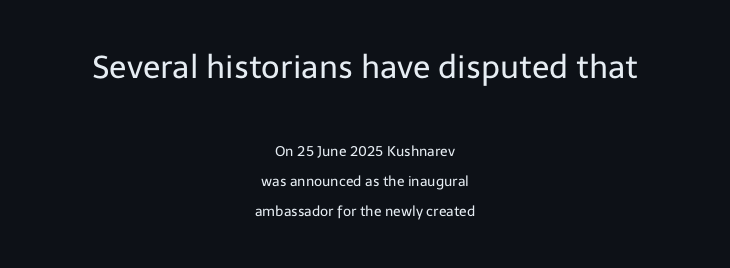
Characters follow at the spacing the type designer built in. The line-height multiplier appears high, well above default. Underlining? Definitely not there. Weight: in the light-to-regular range.
